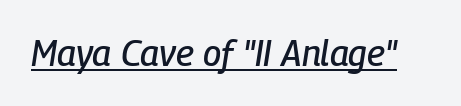
The image shows 36 px condensed type, italic (leaning right); set normal letter spacing, underlined; low stroke contrast and a medium x-height.
